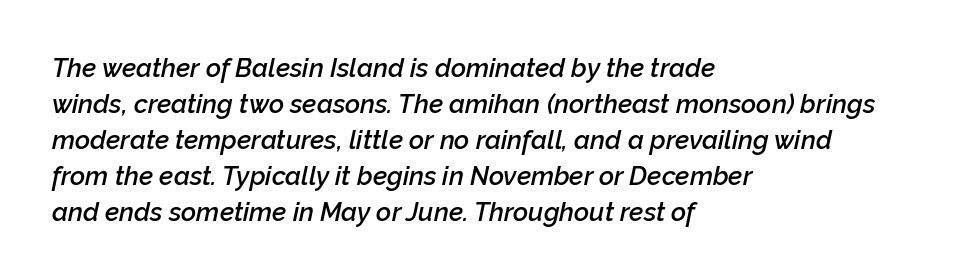
{"italic": "yes", "lean": "right", "slant_degrees": 12, "bold": "semi", "underline": "no", "align": "left", "line_spacing": "normal", "line_spacing_ratio": 1.38, "letter_spacing": "normal", "letter_spacing_em": 0.0, "glyph_px": 26}
